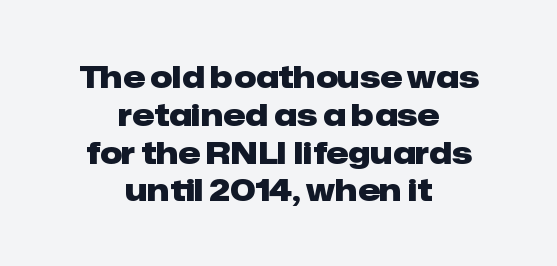
Q: Is the text bold? A: Yes.
Q: Is the text italic (slanted)? A: No, it is upright.
Q: Is the typeface a serif or a sans-serif typeface? A: Sans-serif.
Q: Is the text underlined? A: No.
Q: How is the paragraph aligned? A: Centered.
Q: Is the spacing between letters normal or unusually wide? A: Normal.
Q: Width (condensed, normal, or wide)? A: Normal.
Q: Stroke contrast? A: Low.
Q: x-height? A: Medium.
Q: Monospaced? A: No.
